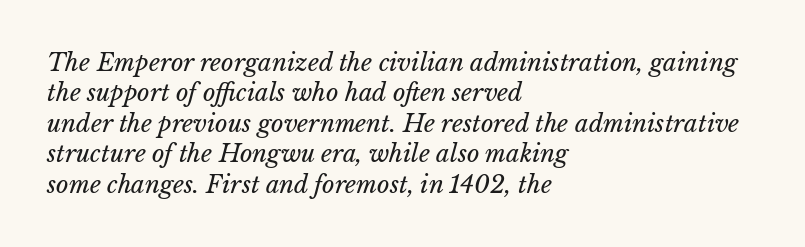
Q: Is the text bold? A: No.
Q: Is the text italic (slanted)? A: Yes, it leans right by about 15 degrees.
Q: Is the text underlined? A: No.
Q: How is the paragraph aligned? A: Left-aligned.
Q: Is the spacing between letters normal or unusually wide? A: Normal.
Q: Is the spacing between lines tight, normal or loose? A: Normal.
